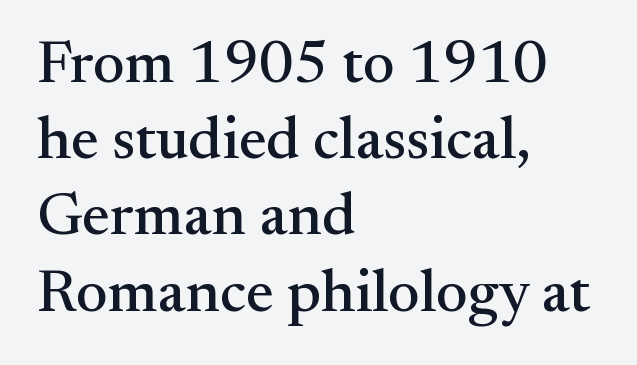
{"serif": "yes", "italic": "no", "width": "normal", "stroke_contrast": "medium", "x_height": "small", "monospaced": "no", "underline": "no", "align": "left", "line_spacing": "normal", "line_spacing_ratio": 1.25, "letter_spacing": "normal", "letter_spacing_em": 0.0, "glyph_px": 61}
